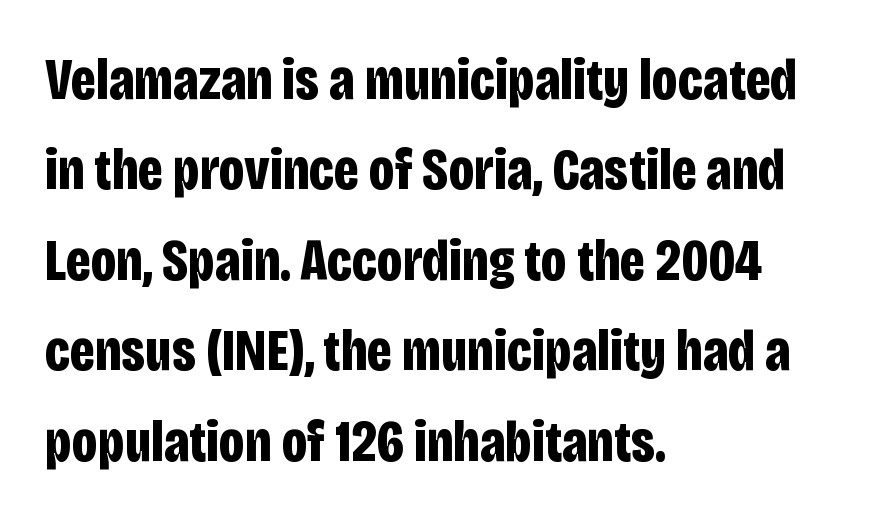
Q: Is the text bold? A: Yes.
Q: Is the text italic (slanted)? A: No, it is upright.
Q: Is the typeface a serif or a sans-serif typeface? A: Sans-serif.
Q: Is the text underlined? A: No.
Q: How is the paragraph aligned? A: Left-aligned.
Q: Is the spacing between letters normal or unusually wide? A: Normal.
Q: Is the spacing between lines tight, normal or loose? A: Normal.
Q: Width (condensed, normal, or wide)? A: Condensed.
Q: Stroke contrast? A: Low.
Q: x-height? A: Large.
Q: Monospaced? A: No.
